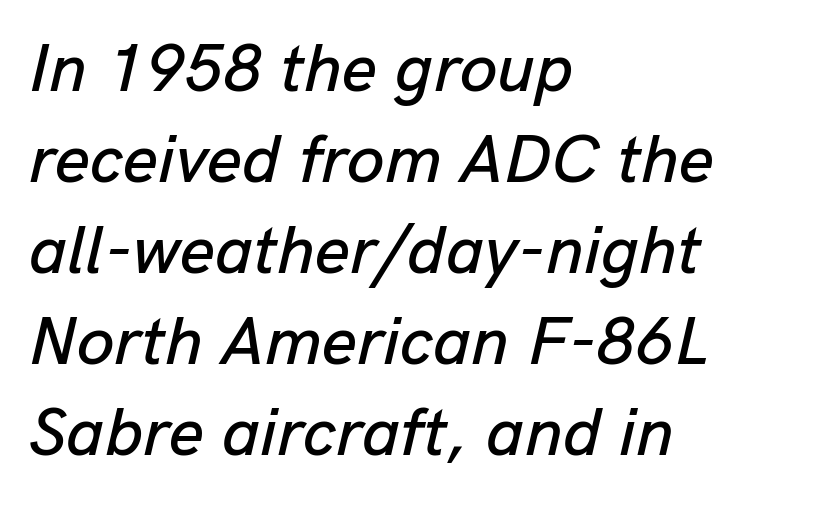
Q: Is the text italic (slanted)? A: Yes, it leans right by about 13 degrees.
Q: Is the text underlined? A: No.
Q: How is the paragraph aligned? A: Left-aligned.
Q: Is the spacing between letters normal or unusually wide? A: Normal.
Q: Is the spacing between lines tight, normal or loose? A: Normal.
Q: Width (condensed, normal, or wide)? A: Normal.
Q: Stroke contrast? A: Low.
Q: x-height? A: Medium.
Q: Monospaced? A: No.
